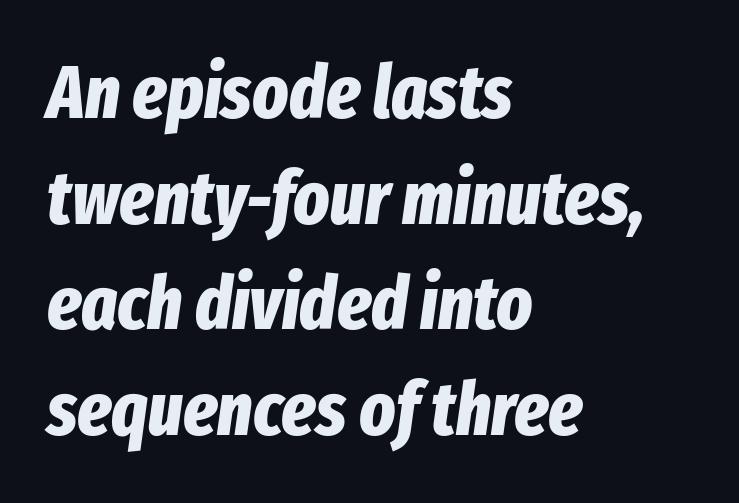
The lettering tilts uniformly, giving the passage an italic look. The paragraph has a hard left edge and a soft right edge. Emphasis by weight is at full strength: bold. The passage shown has conventional tracking throughout.
